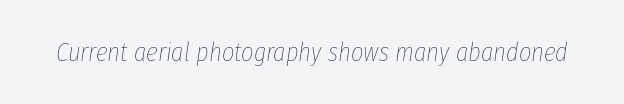
Glance below the letters and you will spot only blank space. The text carries the slant typical of an italic or oblique font. Stroke mass is kept to a normal reading level or below. The passage shown has conventional tracking throughout.
